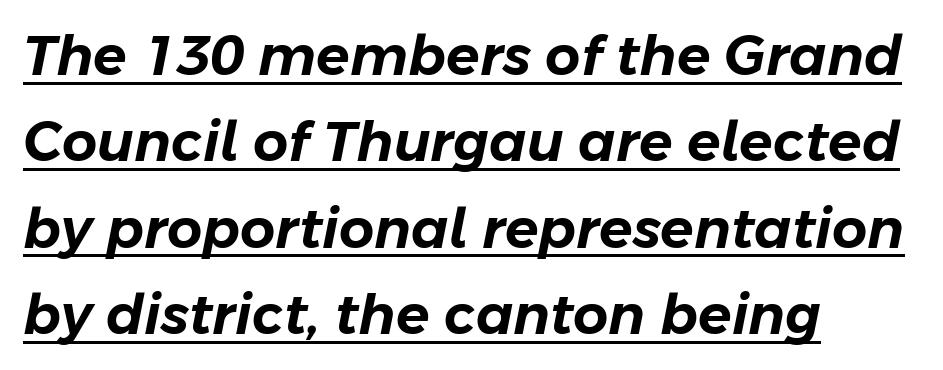
{"italic": "yes", "lean": "right", "slant_degrees": 11, "width": "normal", "stroke_contrast": "low", "x_height": "medium", "monospaced": "no", "underline": "yes", "align": "left", "line_spacing": "normal", "line_spacing_ratio": 1.57, "letter_spacing": "normal", "letter_spacing_em": 0.0, "glyph_px": 55}
